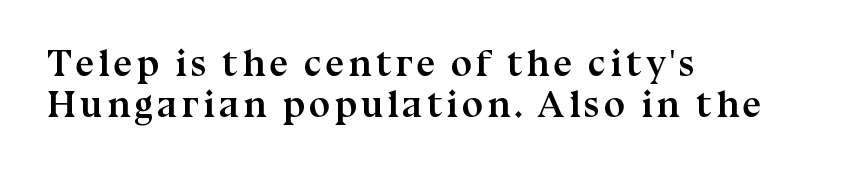
The image shows 38 px semibold serif type, upright; set left-aligned, tight line spacing (1.08x), not underlined; medium stroke contrast and a medium x-height.
